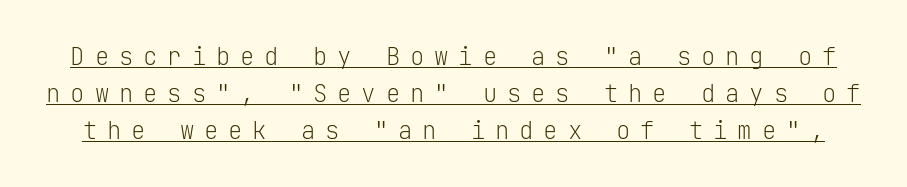
The image shows 24 px text type, upright; set normal line spacing (1.54x), unusually wide letter spacing (+0.41 em), underlined.
